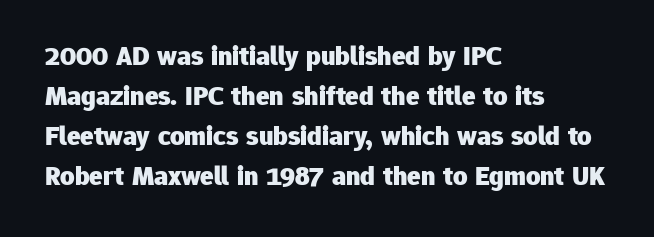
Vertical spacing — default. Regarding serifs, this sample does without them. The letterforms sit shoulder to shoulder at normal distance. Every letter is thick-stroked: bold, no question. In CSS terms this would be text-align: left. The space beneath each line is pristine and unruled.
